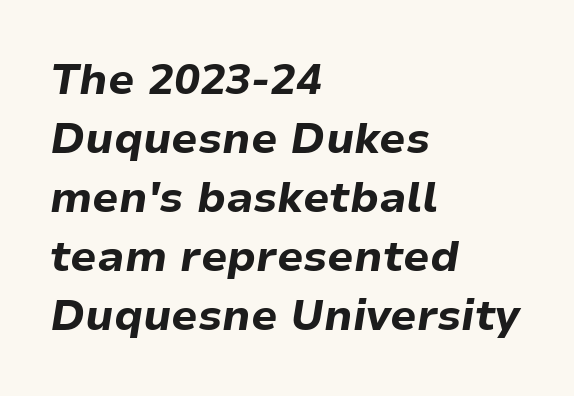
{"italic": "yes", "lean": "right", "slant_degrees": 9, "bold": "yes", "weight": "bold", "width": "normal", "stroke_contrast": "low", "x_height": "medium", "monospaced": "no", "underline": "no", "align": "left", "line_spacing": "normal", "line_spacing_ratio": 1.37, "letter_spacing": "normal", "letter_spacing_em": 0.0, "glyph_px": 43}
